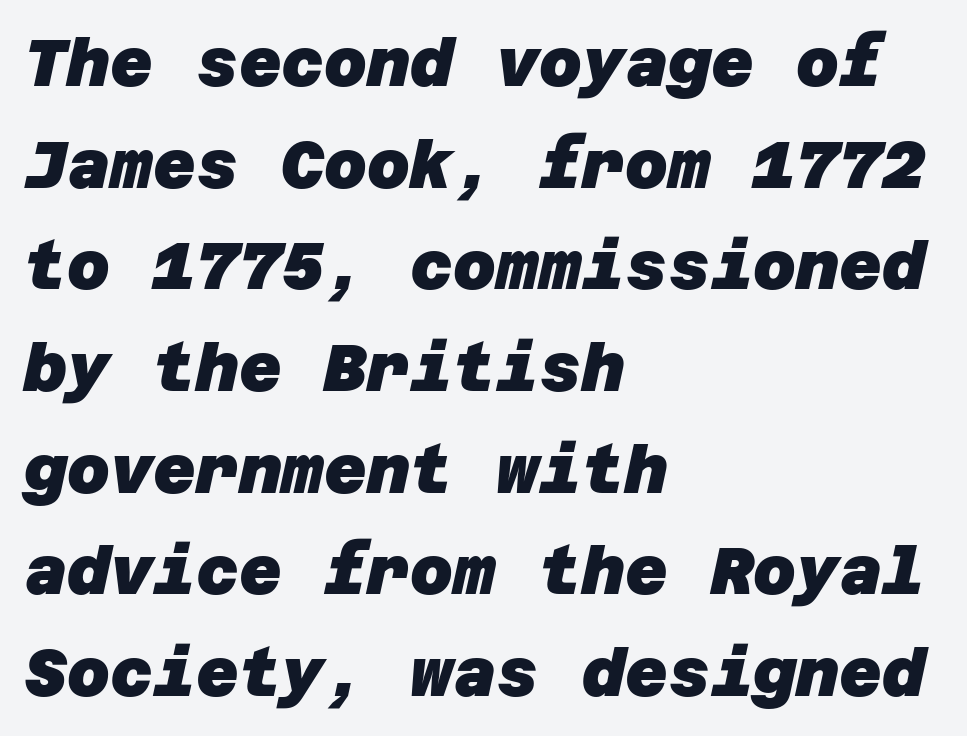
Q: Is the text bold? A: Yes.
Q: Is the typeface a serif or a sans-serif typeface? A: Sans-serif.
Q: Is the text underlined? A: No.
Q: How is the paragraph aligned? A: Left-aligned.
Q: Is the spacing between letters normal or unusually wide? A: Normal.
Q: Is the spacing between lines tight, normal or loose? A: Normal.
Q: Width (condensed, normal, or wide)? A: Normal.
Q: Stroke contrast? A: Low.
Q: x-height? A: Large.
